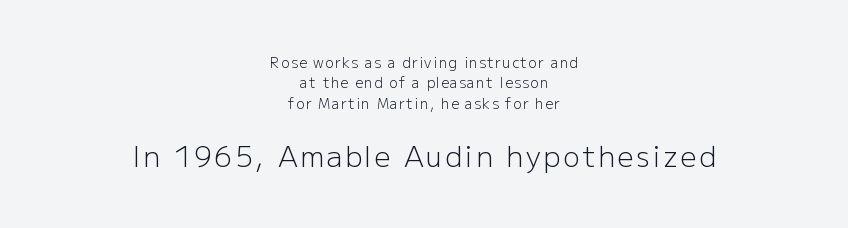
No italicization has been applied; the sample stays upright. One glance says typical: line gaps are just what's usual. The letters look calm and open, with moderate or lighter stems. The glyphs are unaccompanied by any horizontal stroke below them. Spacing verdict: proportional, widths tailored to each character.
